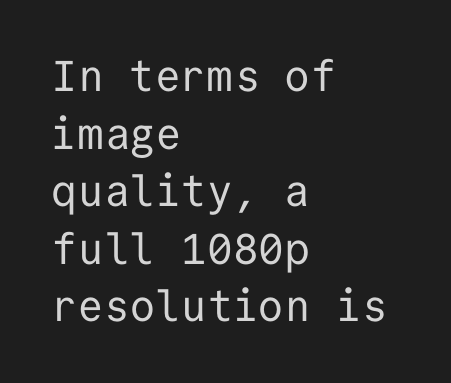
Q: Is the text bold? A: No.
Q: Is the text italic (slanted)? A: No, it is upright.
Q: Is the typeface a serif or a sans-serif typeface? A: Sans-serif.
Q: Is the text underlined? A: No.
Q: How is the paragraph aligned? A: Left-aligned.
Q: Is the spacing between letters normal or unusually wide? A: Normal.
Q: Is the spacing between lines tight, normal or loose? A: Normal.
Q: Width (condensed, normal, or wide)? A: Normal.
Q: Stroke contrast? A: Low.
Q: x-height? A: Medium.
Q: Monospaced? A: Yes.
